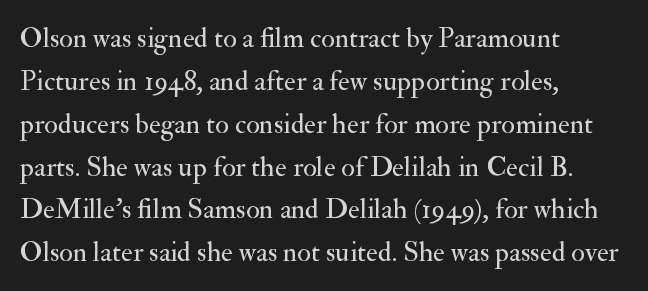
The image shows 28 px regular-weight serif type, upright; set left-aligned, normal line spacing (1.53x), normal letter spacing, not underlined; medium stroke contrast and a small x-height.
